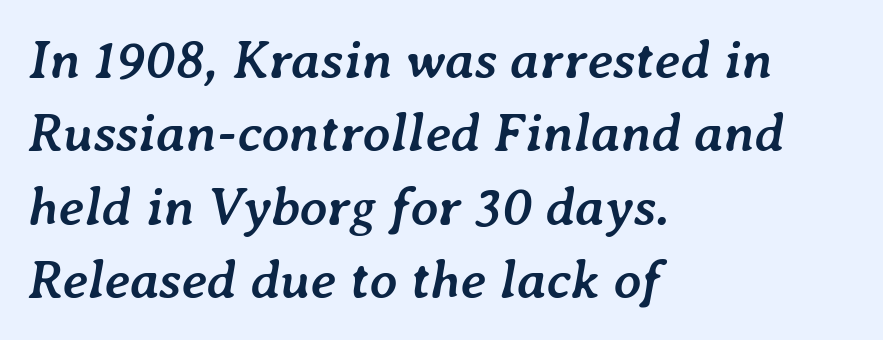
The image shows 54 px semibold type, italic (leaning right); set left-aligned, normal line spacing (1.36x), normal letter spacing, not underlined; low stroke contrast and a medium x-height.
